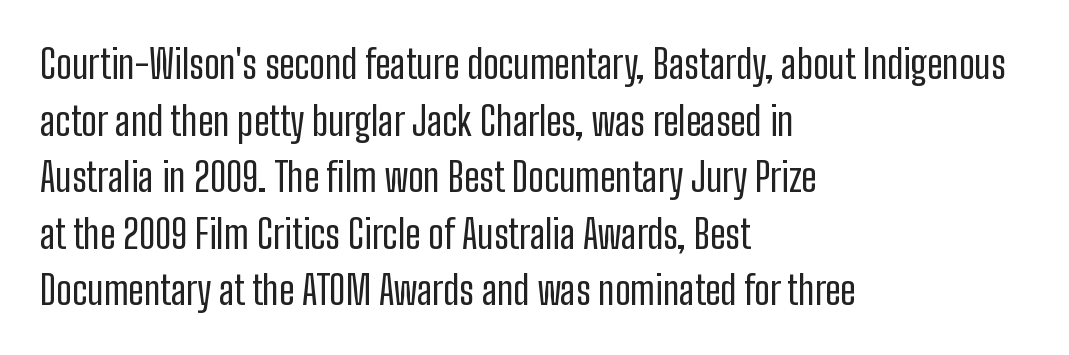
The image shows 39 px regular-weight, condensed sans-serif type, upright; set left-aligned, normal line spacing (1.45x), normal letter spacing, not underlined; low stroke contrast and a medium x-height.
